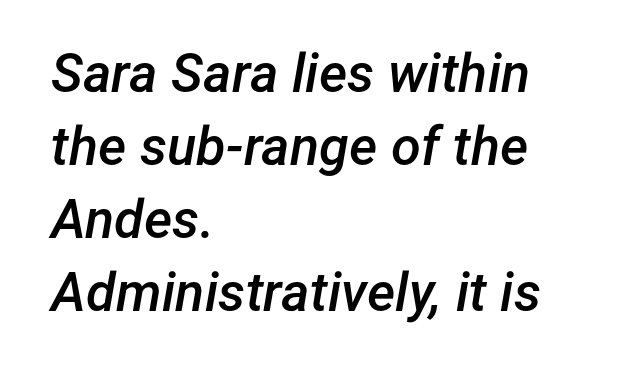
The rendering applies a slant to the glyphs. Students, observe: this is what conventionally led text looks like. Has an underline been added? It has not. Short note: letters normally spaced.
